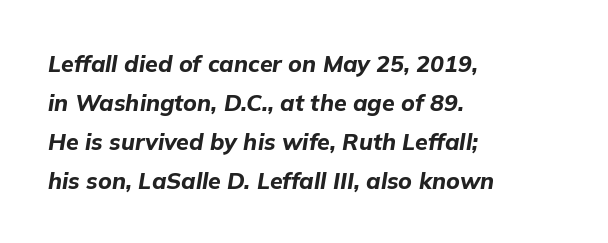
This is oblique type, the kind used for emphasis or titles. Nobody touched the tracking dial on this one. Left-aligned paragraph, ragged on the right. I'd describe the lettering as bold — thick and assertive.
